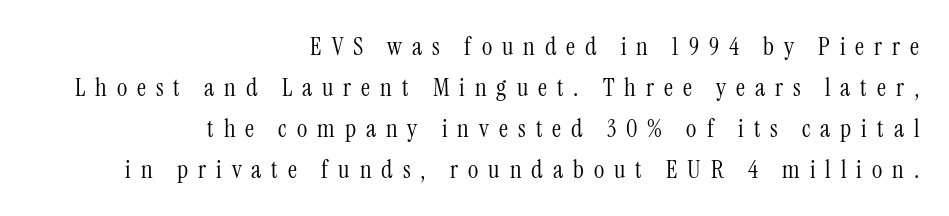
The image shows 25 px text type, upright; set right-aligned, normal line spacing (1.64x), unusually wide letter spacing (+0.4 em), not underlined.
